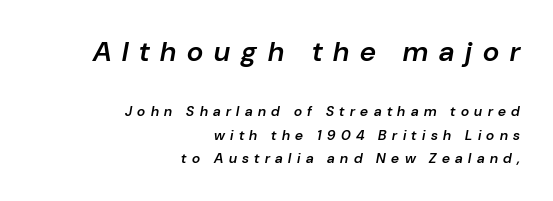
Every letter is mildly thick-stroked: semibold rather than bold. Is this a fixed-width face? No — the glyphs have proportional, varying widths. The passage shown has open, widely tracked lettering throughout. Observe the lean: these are italic letterforms. The lines are quadded right.
